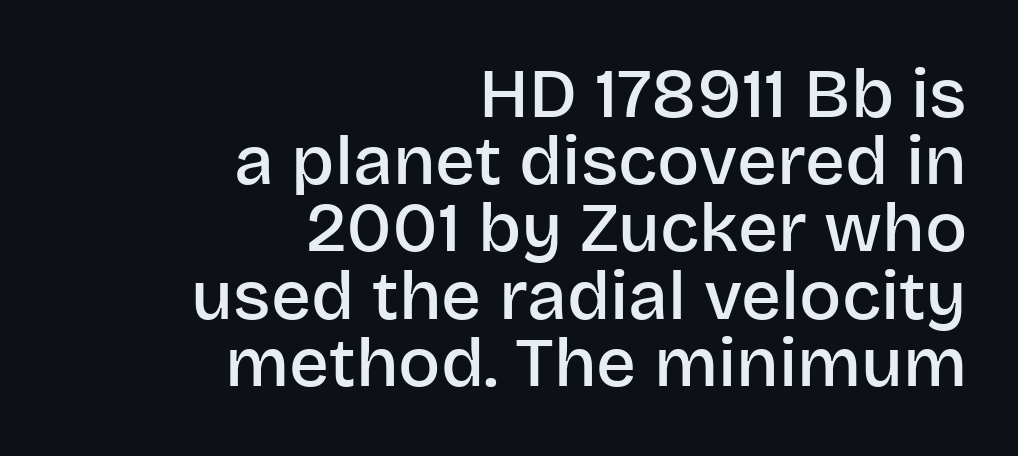
Q: Is the text bold? A: Semi-bold.
Q: Is the text italic (slanted)? A: No, it is upright.
Q: Is the typeface a serif or a sans-serif typeface? A: Sans-serif.
Q: Is the text underlined? A: No.
Q: How is the paragraph aligned? A: Right-aligned.
Q: Is the spacing between letters normal or unusually wide? A: Normal.
Q: Is the spacing between lines tight, normal or loose? A: Tight.
Q: Width (condensed, normal, or wide)? A: Normal.
Q: Stroke contrast? A: Low.
Q: x-height? A: Large.
Q: Monospaced? A: No.
